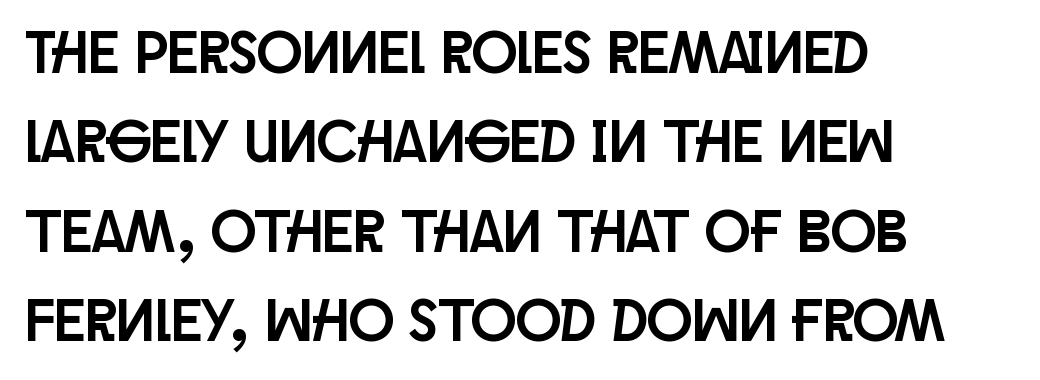
Q: Is the text italic (slanted)? A: No, it is upright.
Q: Is the typeface a serif or a sans-serif typeface? A: Sans-serif.
Q: Is the text underlined? A: No.
Q: How is the paragraph aligned? A: Left-aligned.
Q: Is the spacing between letters normal or unusually wide? A: Normal.
Q: Is the spacing between lines tight, normal or loose? A: Normal.
Q: Width (condensed, normal, or wide)? A: Condensed.
Q: Stroke contrast? A: Low.
Q: x-height? A: Large.
Q: Monospaced? A: No.
